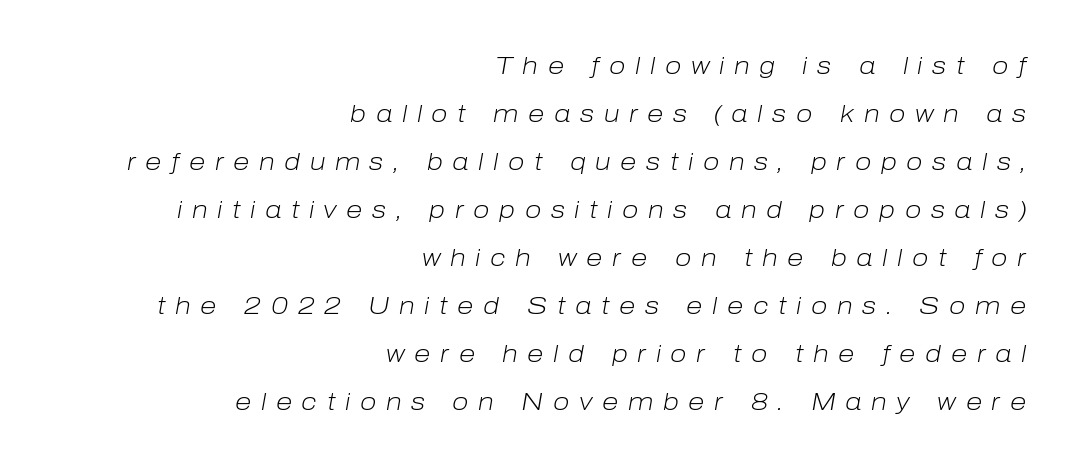
Italic? Definitely — the glyphs are oblique. Successive baselines arrive slowly, with a big drop between each. Teacher's note: observe the even right margin — that is flush-right alignment. A quiet, ordinary-to-light weight characterises the typeface. What stands out about the letter spacing? Its width — letters are far apart.
